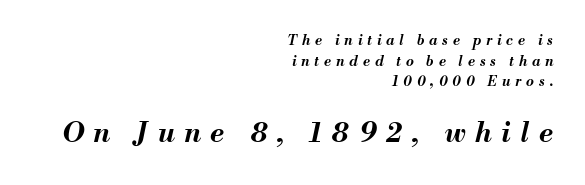
Q: Is the text bold? A: Yes.
Q: Is the text italic (slanted)? A: Yes, it leans right by about 13 degrees.
Q: Is the text underlined? A: No.
Q: How is the paragraph aligned? A: Right-aligned.
Q: Is the spacing between letters normal or unusually wide? A: Unusually wide.
Q: Is the spacing between lines tight, normal or loose? A: Normal.
Q: Which block of text is set in a larger size, the first (top) or the second (bottom)? A: The second (bottom) one.
Q: Width (condensed, normal, or wide)? A: Normal.
Q: Stroke contrast? A: Medium.
Q: x-height? A: Small.
Q: Monospaced? A: No.
